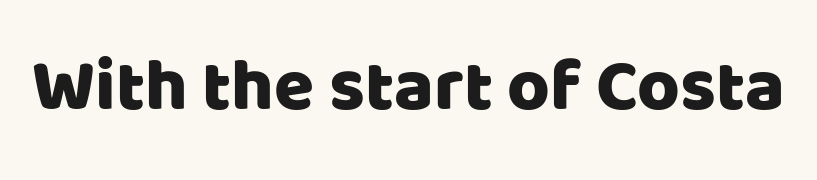
Q: Is the text italic (slanted)? A: No, it is upright.
Q: Is the typeface a serif or a sans-serif typeface? A: Sans-serif.
Q: Is the text underlined? A: No.
Q: Is the spacing between letters normal or unusually wide? A: Normal.
Q: Width (condensed, normal, or wide)? A: Normal.
Q: Stroke contrast? A: Low.
Q: x-height? A: Large.
Q: Monospaced? A: No.
